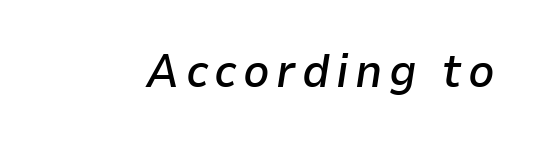
The image shows 46 px semibold type, italic (leaning right); set not underlined; low stroke contrast and a medium x-height.
